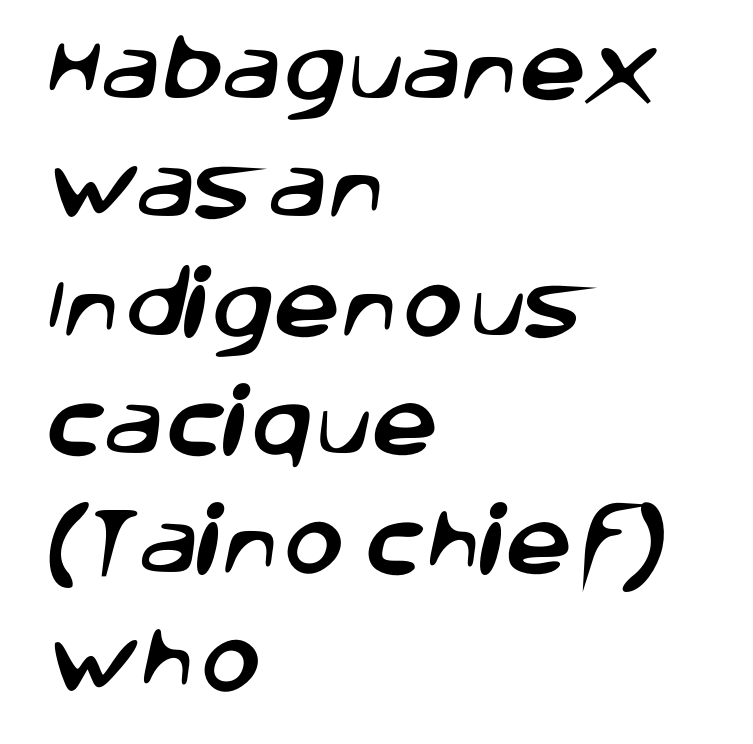
The image shows 75 px sans-serif type; set left-aligned, normal line spacing (1.58x), normal letter spacing, not underlined; low stroke contrast and a large x-height.
